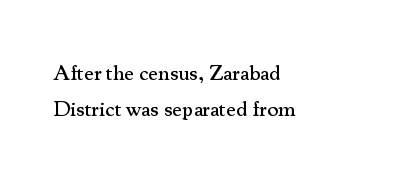
The image shows 21 px text type, upright; set left-aligned, line spacing 1.73x, normal letter spacing, not underlined.
